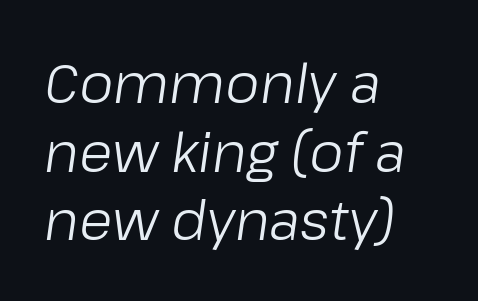
Q: Is the text bold? A: No.
Q: Is the text italic (slanted)? A: Yes, it leans right by about 8 degrees.
Q: Is the text underlined? A: No.
Q: How is the paragraph aligned? A: Left-aligned.
Q: Is the spacing between letters normal or unusually wide? A: Normal.
Q: Is the spacing between lines tight, normal or loose? A: Normal.
Q: Width (condensed, normal, or wide)? A: Normal.
Q: Stroke contrast? A: Low.
Q: x-height? A: Medium.
Q: Monospaced? A: No.
